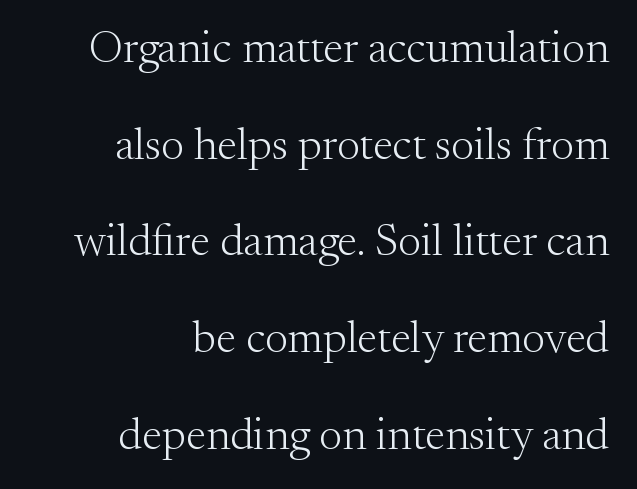
{"serif": "yes", "italic": "no", "bold": "no", "weight": "light", "width": "normal", "stroke_contrast": "medium", "x_height": "small", "monospaced": "no", "underline": "no", "align": "right", "line_spacing": "loose", "line_spacing_ratio": 2.15, "letter_spacing": "normal", "letter_spacing_em": 0.0, "glyph_px": 45}
